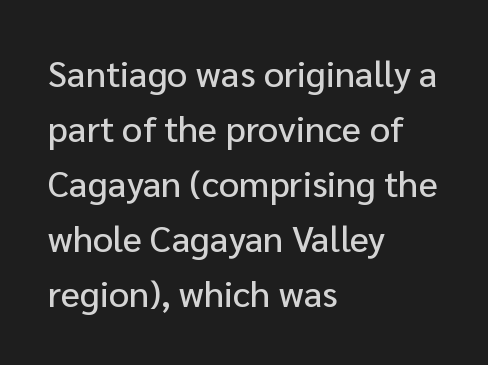
Q: Is the text italic (slanted)? A: No, it is upright.
Q: Is the typeface a serif or a sans-serif typeface? A: Sans-serif.
Q: Is the text underlined? A: No.
Q: How is the paragraph aligned? A: Left-aligned.
Q: Is the spacing between letters normal or unusually wide? A: Normal.
Q: Is the spacing between lines tight, normal or loose? A: Normal.
Q: Width (condensed, normal, or wide)? A: Normal.
Q: Stroke contrast? A: Low.
Q: x-height? A: Medium.
Q: Monospaced? A: No.
